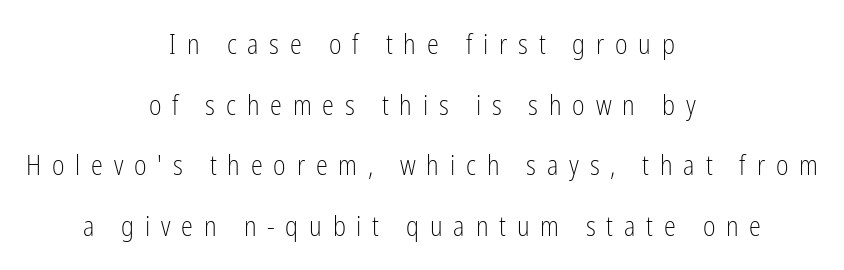
The image shows 27 px text type, upright; set centered, loose line spacing (2.25x), unusually wide letter spacing (+0.4 em), not underlined.
